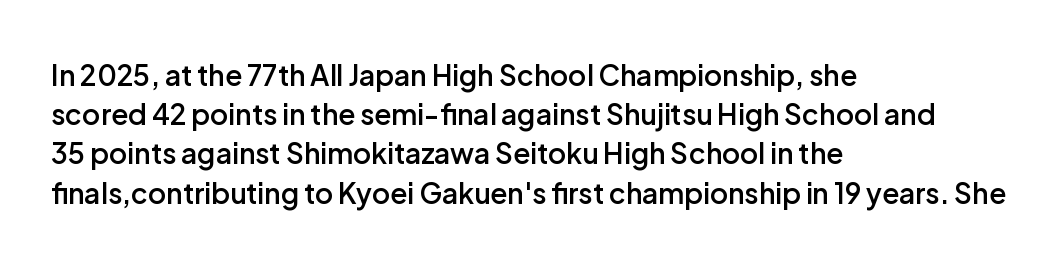
The image shows 28 px semibold sans-serif type, upright; set left-aligned, normal line spacing (1.4x), normal letter spacing, not underlined; low stroke contrast and a medium x-height.
